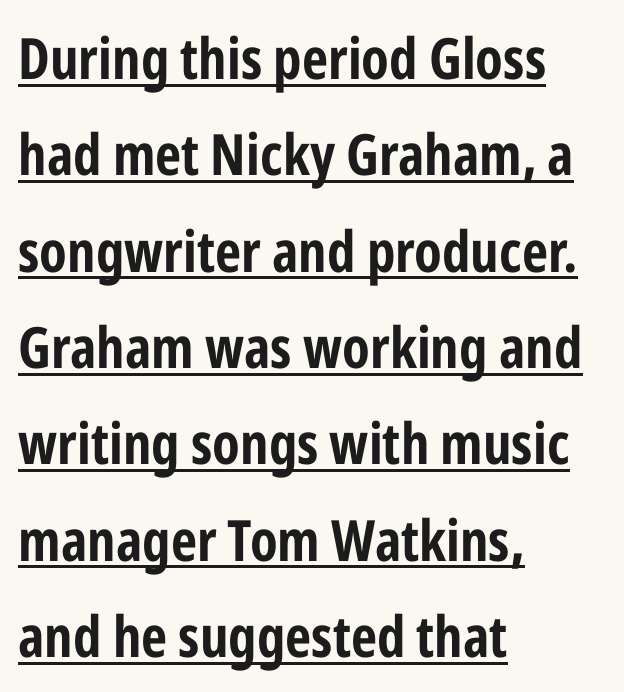
The image shows 57 px bold, condensed sans-serif type, upright; set left-aligned, normal line spacing (1.69x), normal letter spacing, underlined; low stroke contrast and a medium x-height.
